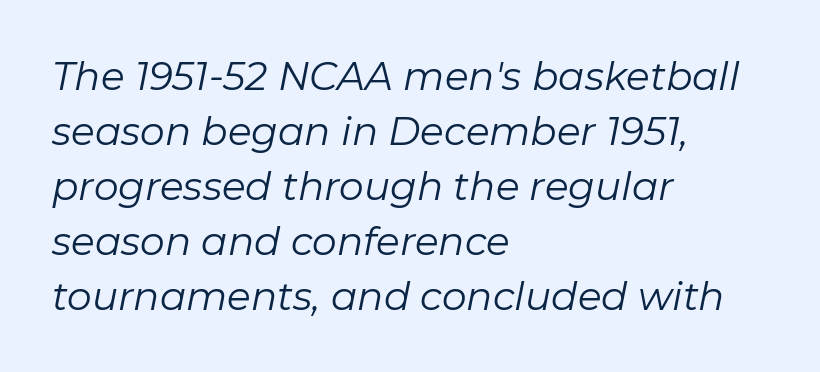
The passage shown is typed in a proportional face where columns would drift. Does the copy run flush right? No — it runs flush left. Notice how descenders clear the ascenders below comfortably — that's standard leading. Each stroke keeps to a modest, everyday thickness or less. Descenders are the only things crossing below the line.
